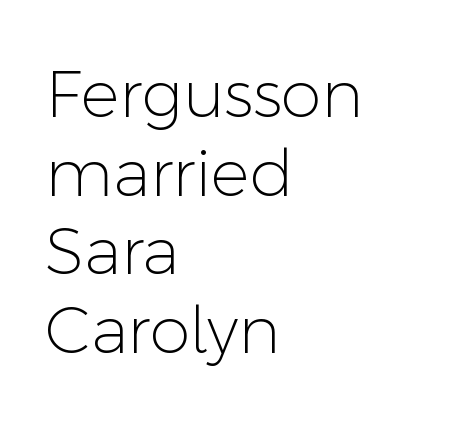
This sample has the flowing, uneven cadence of proportional lettering. The rag falls on the right side of this text block. Classification — sans serif. The strokes are not fattened; the text isn't bold. Tracking value appears to be zero — textbook default spacing.
